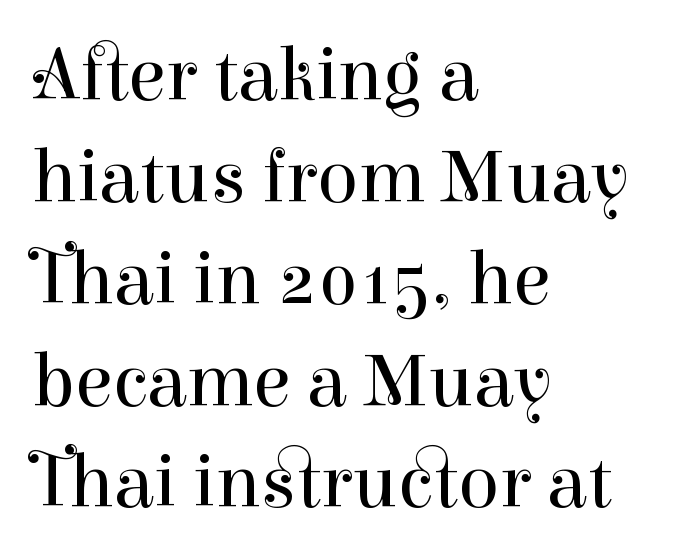
Q: Is the text bold? A: No.
Q: Is the text italic (slanted)? A: No, it is upright.
Q: Is the typeface a serif or a sans-serif typeface? A: Serif.
Q: Is the text underlined? A: No.
Q: How is the paragraph aligned? A: Left-aligned.
Q: Is the spacing between letters normal or unusually wide? A: Normal.
Q: Is the spacing between lines tight, normal or loose? A: Normal.
Q: Width (condensed, normal, or wide)? A: Normal.
Q: Stroke contrast? A: High.
Q: x-height? A: Medium.
Q: Monospaced? A: No.
